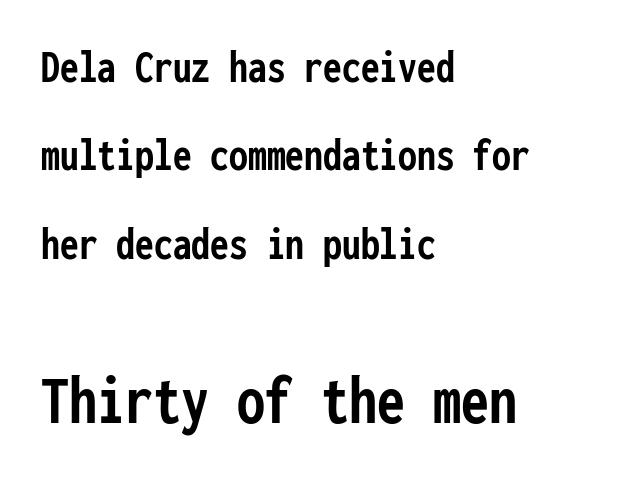
Q: Is the text bold? A: Yes.
Q: Is the text italic (slanted)? A: No, it is upright.
Q: Is the typeface a serif or a sans-serif typeface? A: Sans-serif.
Q: Is the text underlined? A: No.
Q: How is the paragraph aligned? A: Left-aligned.
Q: Is the spacing between letters normal or unusually wide? A: Normal.
Q: Which block of text is set in a larger size, the first (top) or the second (bottom)? A: The second (bottom) one.
Q: Width (condensed, normal, or wide)? A: Condensed.
Q: Stroke contrast? A: Low.
Q: x-height? A: Medium.
Q: Monospaced? A: Yes.
